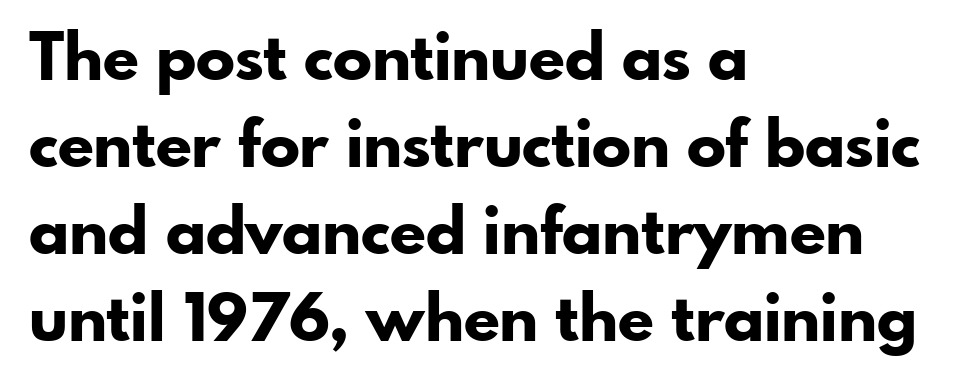
The image shows 65 px bold sans-serif type, upright; set left-aligned, normal line spacing (1.34x), normal letter spacing, not underlined; low stroke contrast and a small x-height.
